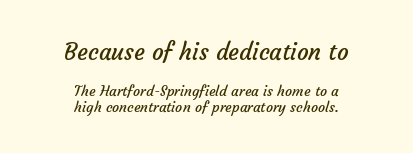
{"bold": "no", "underline": "no", "align": "center", "line_spacing": "tight", "line_spacing_ratio": 1.14, "letter_spacing": "normal", "letter_spacing_em": 0.0, "larger_block": "first", "size_ratio": 1.64, "glyph_px": 23}
